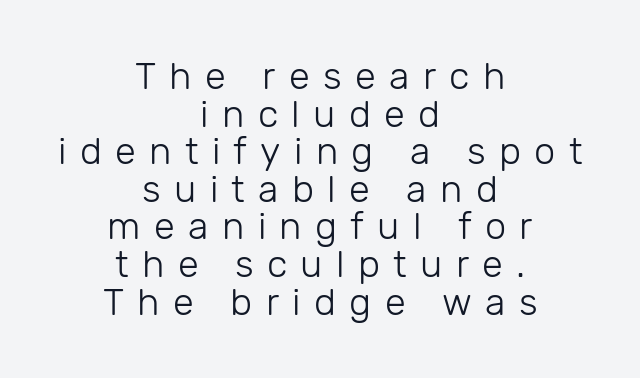
The image shows 38 px light sans-serif type, upright; set centered, tight line spacing (0.99x), unusually wide letter spacing (+0.35 em), not underlined; low stroke contrast and a medium x-height.
